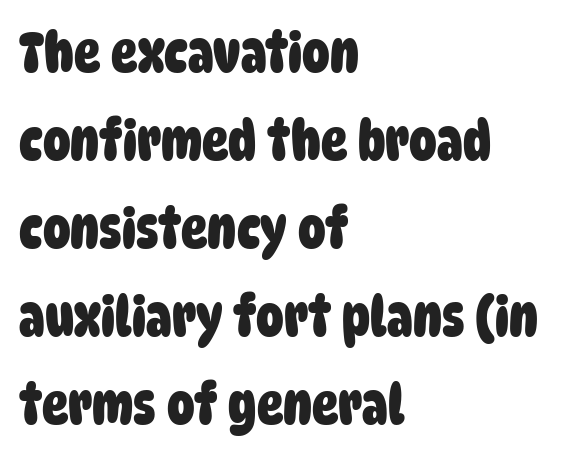
The image shows 55 px heavy, condensed sans-serif type; set left-aligned, normal line spacing (1.6x), normal letter spacing, not underlined; low stroke contrast and a large x-height.
